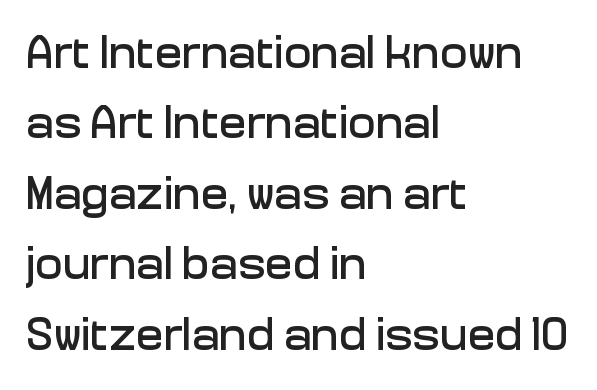
In terms of posture, this sample is upright. The passage shown stacks its lines at a standard gap. There is no visible air inserted between adjacent glyphs. Varying glyph widths throughout — classic text-font behaviour.
